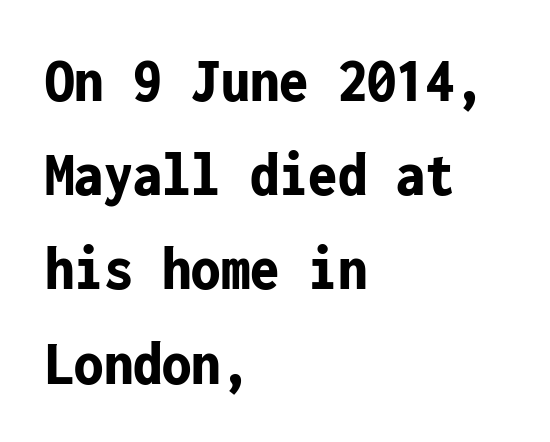
The image shows 65 px bold, condensed sans-serif type, upright, monospaced; set left-aligned, normal line spacing (1.45x), normal letter spacing, not underlined; low stroke contrast and a medium x-height.
